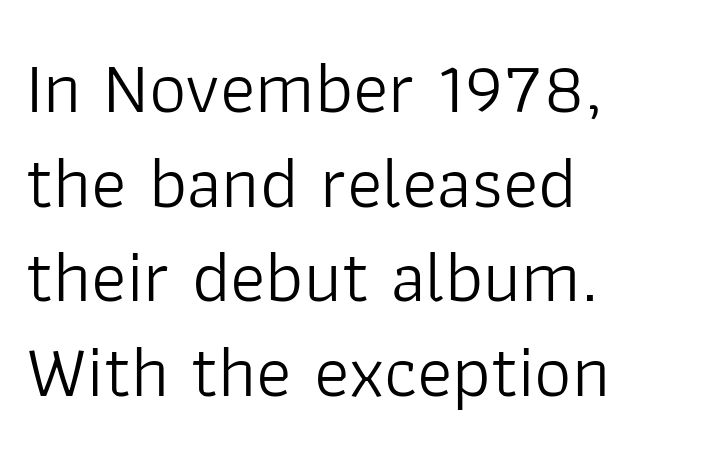
Q: Is the text bold? A: No.
Q: Is the text italic (slanted)? A: No, it is upright.
Q: Is the typeface a serif or a sans-serif typeface? A: Sans-serif.
Q: Is the text underlined? A: No.
Q: How is the paragraph aligned? A: Left-aligned.
Q: Is the spacing between letters normal or unusually wide? A: Normal.
Q: Is the spacing between lines tight, normal or loose? A: Normal.
Q: Width (condensed, normal, or wide)? A: Normal.
Q: Stroke contrast? A: Low.
Q: x-height? A: Medium.
Q: Monospaced? A: No.
